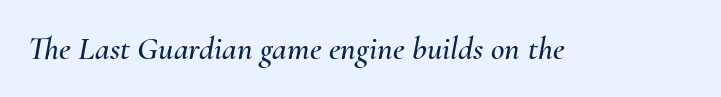
Underlining? Definitely not there. Observe the ordinary spacing: letters are neighbours, not strangers. Looks like regular typesetting: each glyph gets only the width it needs. An italicized treatment has been applied to the whole sample.
